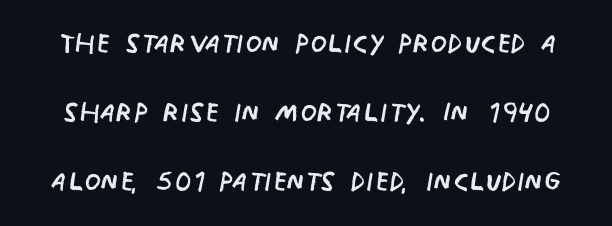
Q: Is the text bold? A: No.
Q: Is the typeface a serif or a sans-serif typeface? A: Sans-serif.
Q: Is the text underlined? A: No.
Q: Is the spacing between letters normal or unusually wide? A: Normal.
Q: Width (condensed, normal, or wide)? A: Condensed.
Q: Stroke contrast? A: Low.
Q: x-height? A: Large.
Q: Monospaced? A: No.
